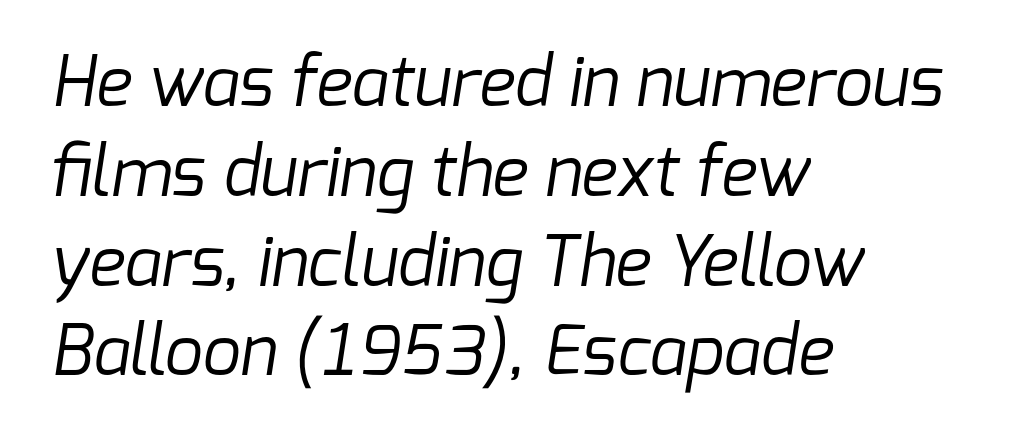
The face used here is rendered with its standard letterfit. Underline: absent. The designer went with a sans here, leaving each stem footless. Short and long lines alike share a common starting point at left. Stroke thickness stays within the range of a standard reading face or lighter.
